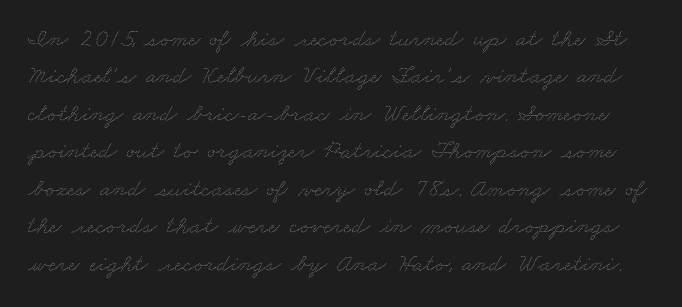
Weight: not bold — regular or lighter. Summary of vertical rhythm: regular, with standard interline spacing. The glyphs are unaccompanied by any horizontal stroke below them. This rendering leaves character spacing at its baseline value.
